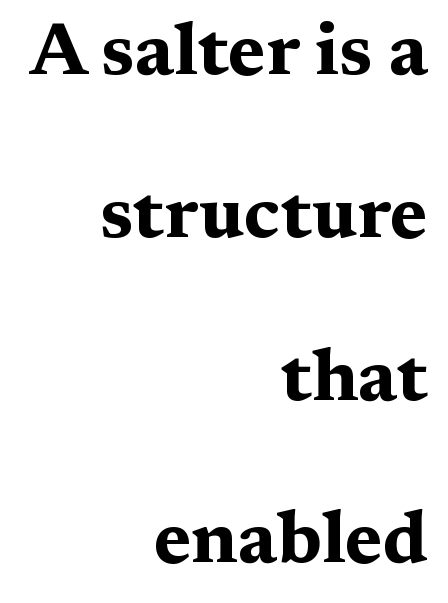
The image shows 73 px bold, wide serif type, upright; set right-aligned, loose line spacing (2.23x), normal letter spacing, not underlined; medium stroke contrast and a medium x-height.
